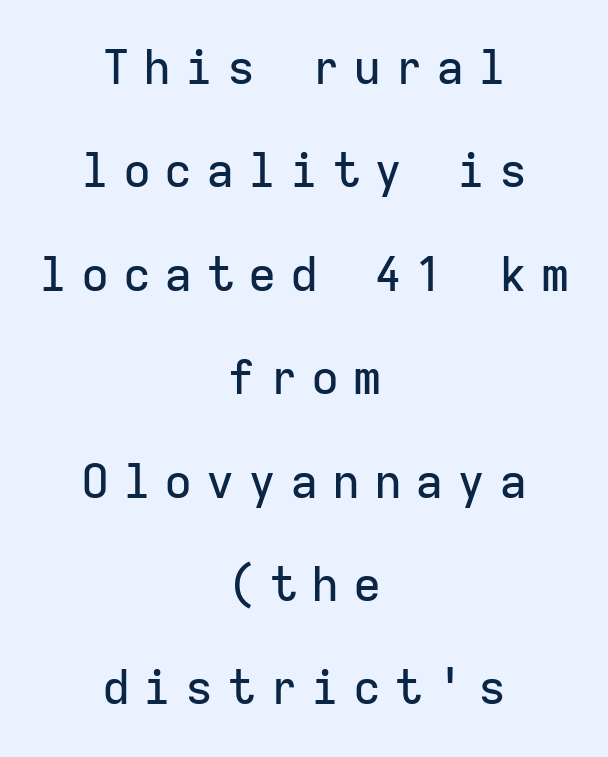
The image shows 47 px sans-serif type, upright, monospaced; set centered, loose line spacing (2.2x), unusually wide letter spacing (+0.29 em), not underlined; low stroke contrast and a medium x-height.
